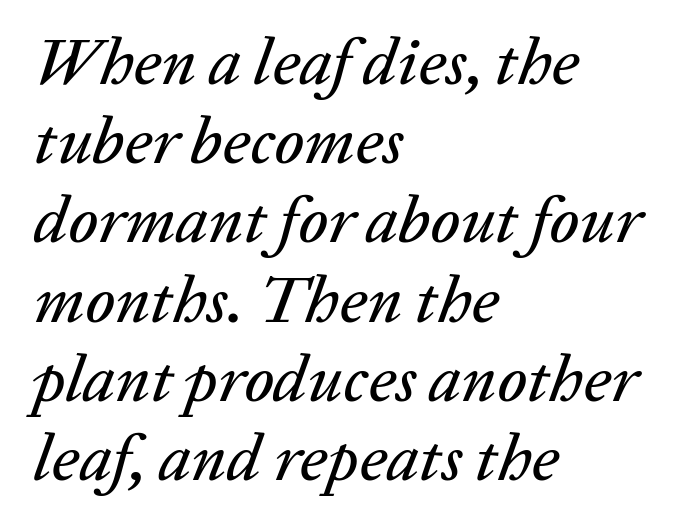
Q: Is the text italic (slanted)? A: Yes, it leans right by about 20 degrees.
Q: Is the text underlined? A: No.
Q: How is the paragraph aligned? A: Left-aligned.
Q: Is the spacing between letters normal or unusually wide? A: Normal.
Q: Width (condensed, normal, or wide)? A: Normal.
Q: Stroke contrast? A: Low.
Q: x-height? A: Medium.
Q: Monospaced? A: No.
